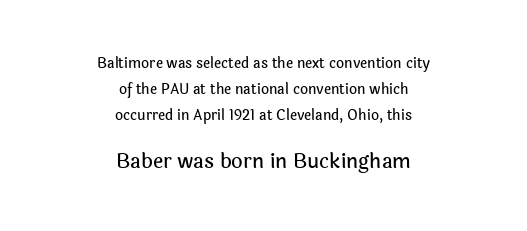
{"italic": "no", "underline": "no", "align": "center", "line_spacing_ratio": 1.86, "letter_spacing": "normal", "letter_spacing_em": 0.0, "larger_block": "second", "size_ratio": 1.43, "glyph_px": 20}
